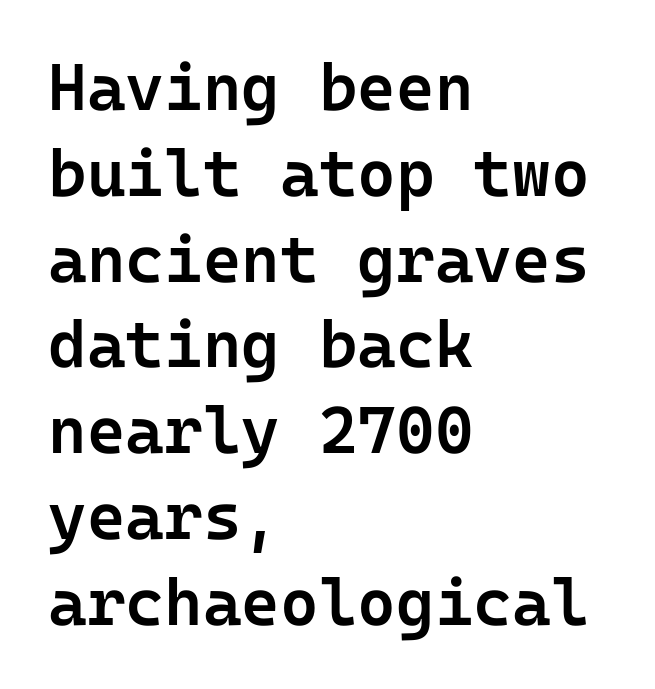
The image shows 66 px semibold sans-serif type, upright; set left-aligned, normal line spacing (1.3x), normal letter spacing, not underlined; low stroke contrast and a medium x-height.
